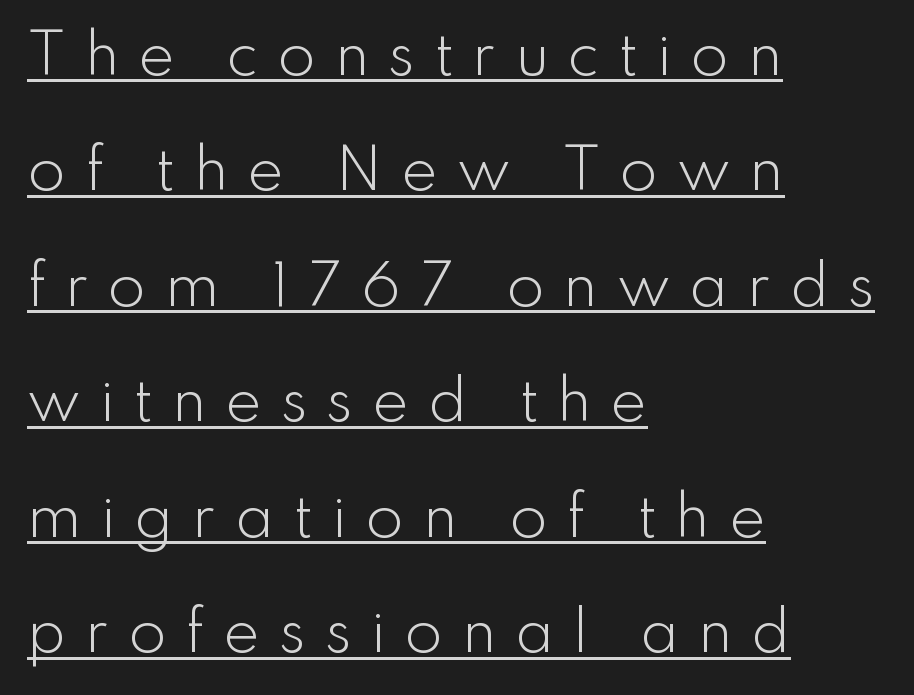
These lines were composed using upright roman letters. Character widths vary here, with narrow letters taking less room than wide ones. Somebody hit Ctrl+U on this one — the words are underlined. The rendering shows plain stroke endings on the letterforms — a sans-serif design.
